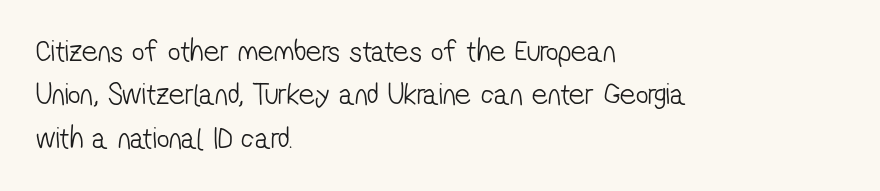
The image shows 31 px light, condensed sans-serif type; set left-aligned, normal line spacing (1.4x), normal letter spacing, not underlined; low stroke contrast and a medium x-height.
